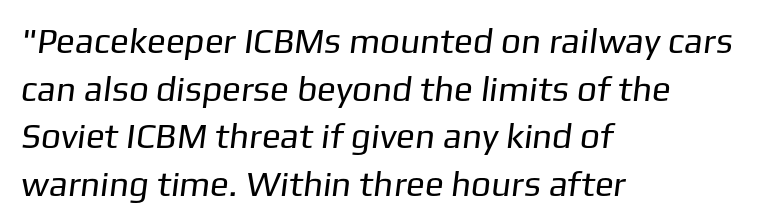
Horizontal alignment here is leftward, the default for most running prose. This is sans-serif lettering, the kind often seen on screens and signage. The passage shown is typed in a proportional face where columns would drift. Nobody drew a line under any word here. On a weight scale, this lands at 450 or below. The letterforms sit shoulder to shoulder at normal distance.
